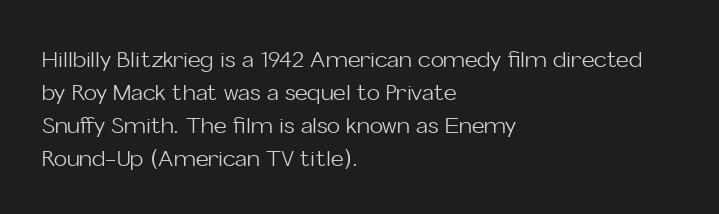
{"italic": "no", "bold": "no", "underline": "no", "align": "left", "line_spacing": "normal", "line_spacing_ratio": 1.5, "letter_spacing": "normal", "letter_spacing_em": 0.0, "glyph_px": 22}
